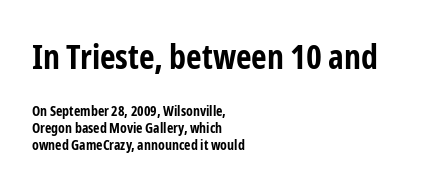
The image shows 34 px bold, condensed sans-serif type, upright; set left-aligned, line spacing 1.23x, normal letter spacing, not underlined; the first (top) block is 2.43x larger; low stroke contrast and a medium x-height.
